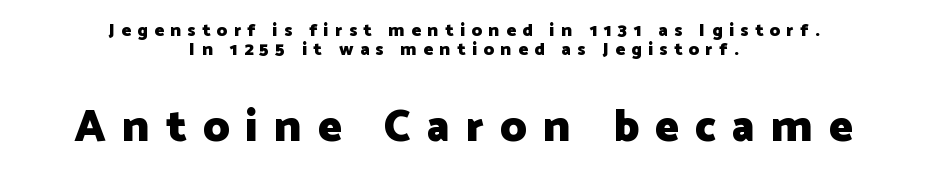
The image shows 45 px heavy sans-serif type, upright; set centered, tight line spacing (1.07x), unusually wide letter spacing (+0.36 em), not underlined; the second (bottom) block is 2.5x larger; low stroke contrast and a medium x-height.
